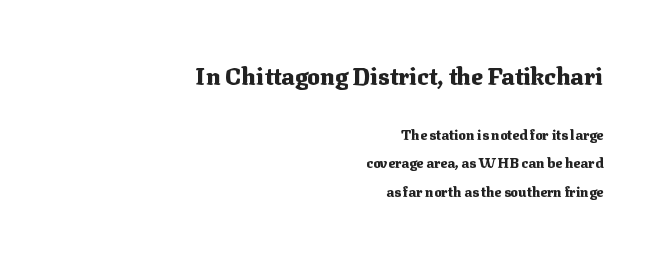
Q: Is the text bold? A: Yes.
Q: Is the text italic (slanted)? A: No, it is upright.
Q: Is the text underlined? A: No.
Q: How is the paragraph aligned? A: Right-aligned.
Q: Is the spacing between letters normal or unusually wide? A: Normal.
Q: Is the spacing between lines tight, normal or loose? A: Loose.
Q: Which block of text is set in a larger size, the first (top) or the second (bottom)? A: The first (top) one.
